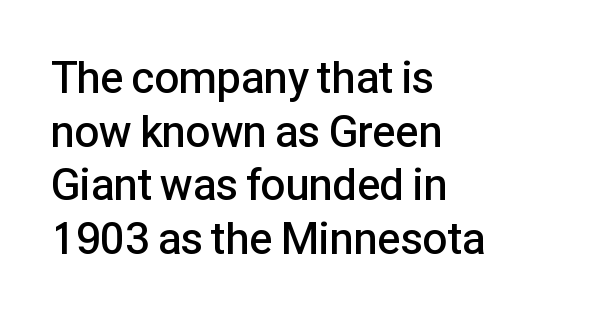
Q: Is the text bold? A: Semi-bold.
Q: Is the text italic (slanted)? A: No, it is upright.
Q: Is the typeface a serif or a sans-serif typeface? A: Sans-serif.
Q: Is the text underlined? A: No.
Q: How is the paragraph aligned? A: Left-aligned.
Q: Is the spacing between letters normal or unusually wide? A: Normal.
Q: Width (condensed, normal, or wide)? A: Normal.
Q: Stroke contrast? A: Low.
Q: x-height? A: Medium.
Q: Monospaced? A: No.
